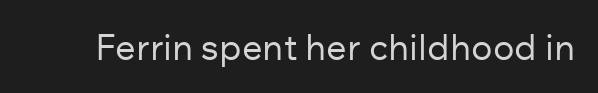
{"serif": "no", "italic": "no", "bold": "no", "weight": "regular", "width": "normal", "stroke_contrast": "low", "x_height": "medium", "monospaced": "no", "underline": "no", "letter_spacing": "normal", "letter_spacing_em": 0.0, "glyph_px": 36}
